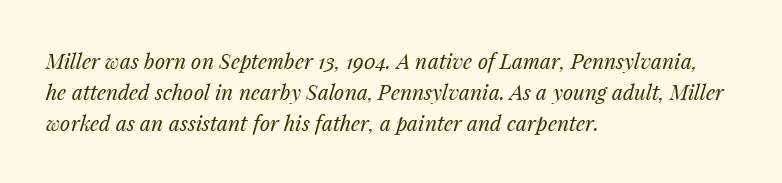
{"italic": "yes", "lean": "right", "slant_degrees": 14, "bold": "no", "underline": "no", "align": "left", "line_spacing": "normal", "line_spacing_ratio": 1.47, "letter_spacing": "normal", "letter_spacing_em": 0.0, "glyph_px": 21}
